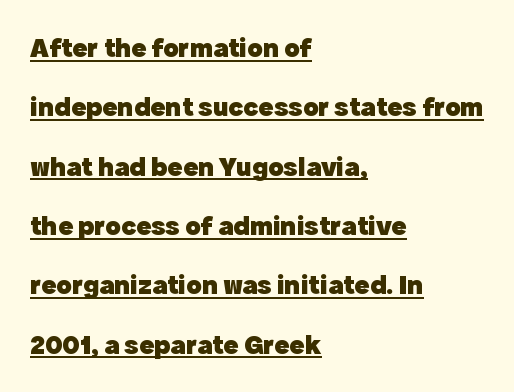
The characters look thick and weighty, a clear bold. Every character sits straight up, as roman type does. The letters carry no serifs — their stems end cleanly without finishing strokes. Character widths vary here, with narrow letters taking less room than wide ones.
